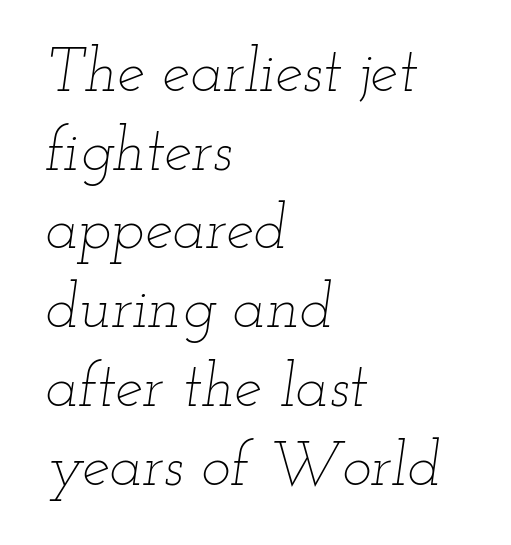
{"italic": "yes", "lean": "right", "slant_degrees": 12, "bold": "no", "weight": "thin", "width": "wide", "stroke_contrast": "low", "x_height": "small", "monospaced": "no", "underline": "no", "align": "left", "line_spacing": "normal", "line_spacing_ratio": 1.27, "letter_spacing": "normal", "letter_spacing_em": 0.0, "glyph_px": 62}
